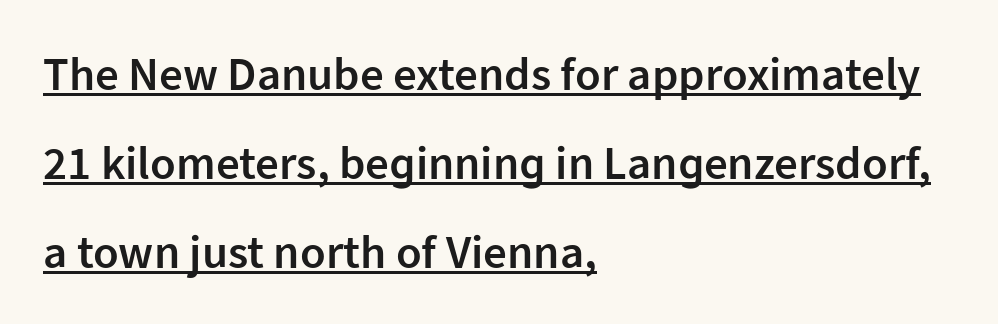
Has an underline been added? It has. Vertical strokes here are truly vertical. The designer went with a sans here, leaving each stem footless. A typesetter would call this proportional, since set widths differ per character. Its strokes are somewhat broadened, the hallmark of semibold type.
